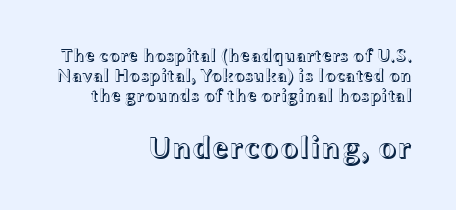
{"italic": "no", "width": "wide", "x_height": "medium", "monospaced": "no", "underline": "no", "align": "right", "line_spacing": "tight", "line_spacing_ratio": 1.12, "letter_spacing": "normal", "letter_spacing_em": 0.0, "larger_block": "second", "size_ratio": 1.72, "glyph_px": 31}
